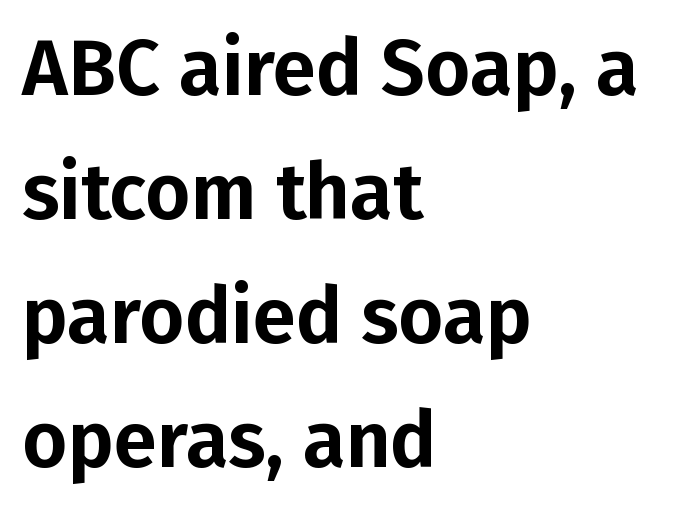
{"serif": "no", "italic": "no", "width": "normal", "stroke_contrast": "low", "x_height": "medium", "monospaced": "no", "underline": "no", "align": "left", "line_spacing": "normal", "line_spacing_ratio": 1.59, "letter_spacing": "normal", "letter_spacing_em": 0.0, "glyph_px": 78}
